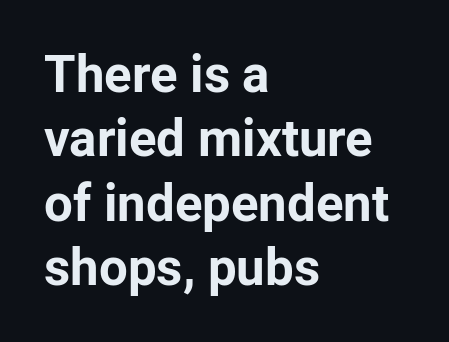
The passage shown is typeset with a sans-serif family. Is the letter spacing exaggerated? No — it looks like the ordinary default. The lines sit at an ordinary, default distance from one another. The face used here has the dense, thick strokes of a bold. Do the characters align in a grid? No, the font is proportional.
